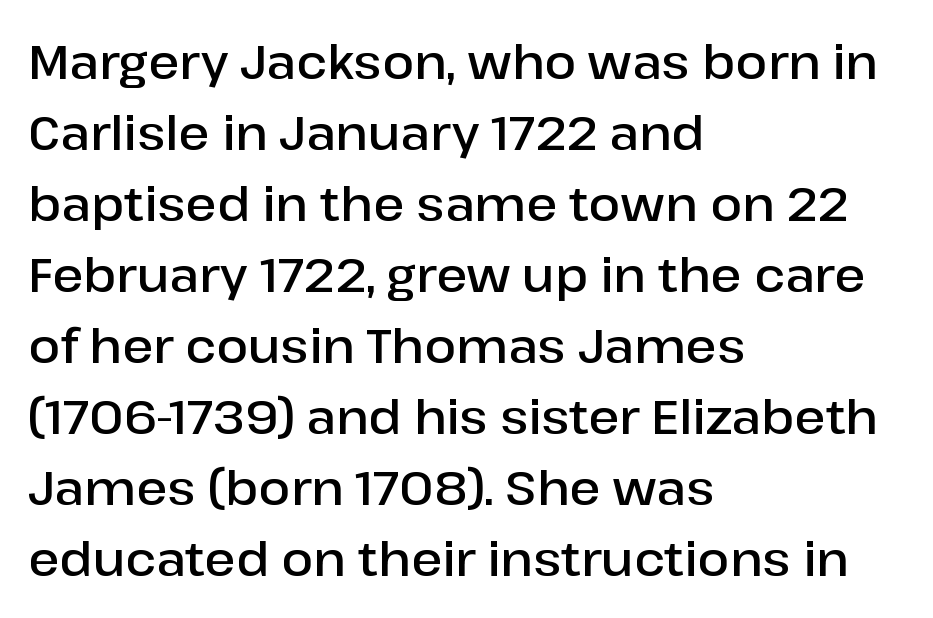
Bare-footed words on every line. The letters advance in unequal steps, a hallmark of proportional type. Do the letters lean? They stand straight. Notice the strokes are somewhat thickened but not fully heavy: this is a semibold. Notice how descenders clear the ascenders below comfortably — that's standard leading.
